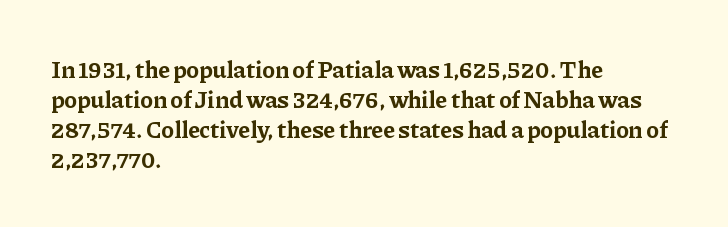
The image shows 24 px bold type, upright; set left-aligned, normal line spacing (1.25x), normal letter spacing, not underlined.
